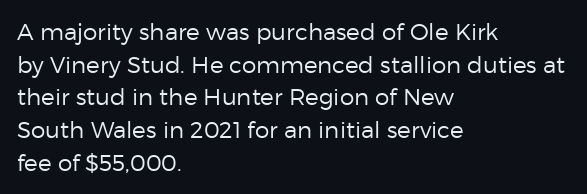
{"italic": "no", "bold": "no", "underline": "no", "align": "left", "line_spacing": "normal", "line_spacing_ratio": 1.42, "letter_spacing": "normal", "letter_spacing_em": 0.0, "glyph_px": 23}
